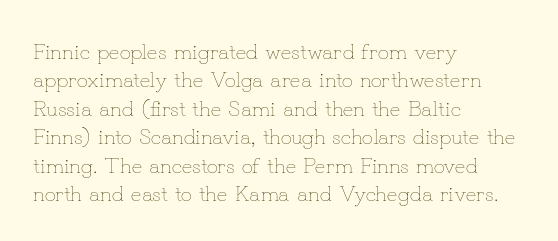
{"italic": "no", "bold": "no", "underline": "no", "align": "left", "line_spacing": "normal", "line_spacing_ratio": 1.29, "letter_spacing": "normal", "letter_spacing_em": 0.0, "glyph_px": 22}
